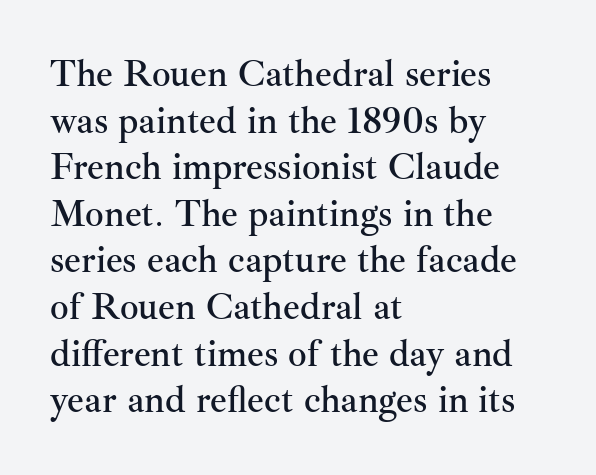
Is this a sans? No — the strokes have serifs. The rows are spaced the way most documents space them. Posture: straight, roman, zero tilt. Descenders hang freely into open space.
